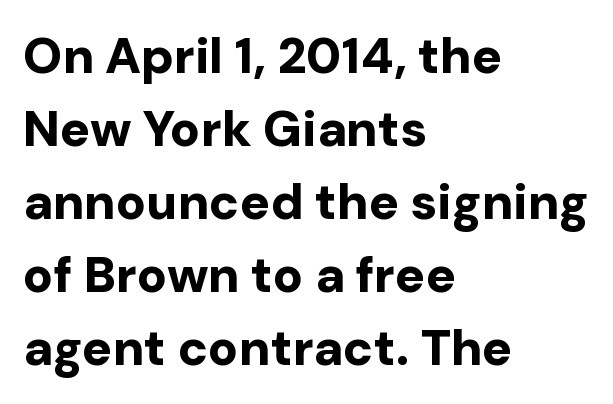
Q: Is the text bold? A: Yes.
Q: Is the text italic (slanted)? A: No, it is upright.
Q: Is the typeface a serif or a sans-serif typeface? A: Sans-serif.
Q: Is the text underlined? A: No.
Q: How is the paragraph aligned? A: Left-aligned.
Q: Is the spacing between letters normal or unusually wide? A: Normal.
Q: Is the spacing between lines tight, normal or loose? A: Normal.
Q: Width (condensed, normal, or wide)? A: Normal.
Q: Stroke contrast? A: Low.
Q: x-height? A: Medium.
Q: Monospaced? A: No.
